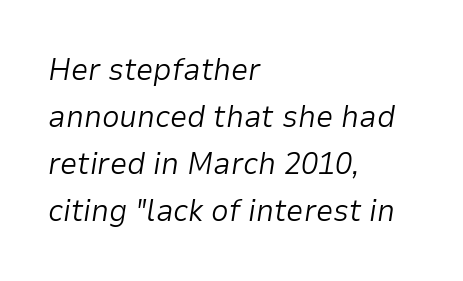
The type is set solid horizontally, with unmodified tracking. Each row of text sits above clean, open space. Where is the straight margin? On the left. When letters slant like this, we call the style italic.
